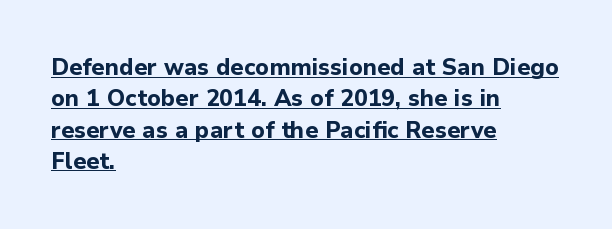
Q: Is the text bold? A: Yes.
Q: Is the text italic (slanted)? A: No, it is upright.
Q: Is the text underlined? A: Yes.
Q: How is the paragraph aligned? A: Left-aligned.
Q: Is the spacing between letters normal or unusually wide? A: Normal.
Q: Is the spacing between lines tight, normal or loose? A: Normal.
